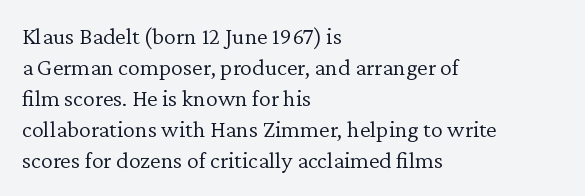
The image shows 24 px text type, upright; set left-aligned, normal line spacing (1.29x), normal letter spacing, not underlined.
